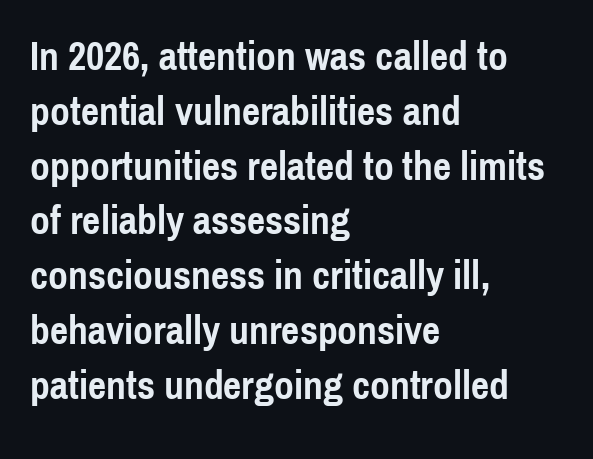
Q: Is the text bold? A: Yes.
Q: Is the text italic (slanted)? A: No, it is upright.
Q: Is the typeface a serif or a sans-serif typeface? A: Sans-serif.
Q: Is the text underlined? A: No.
Q: How is the paragraph aligned? A: Left-aligned.
Q: Is the spacing between letters normal or unusually wide? A: Normal.
Q: Is the spacing between lines tight, normal or loose? A: Normal.
Q: Width (condensed, normal, or wide)? A: Condensed.
Q: x-height? A: Medium.
Q: Monospaced? A: No.
